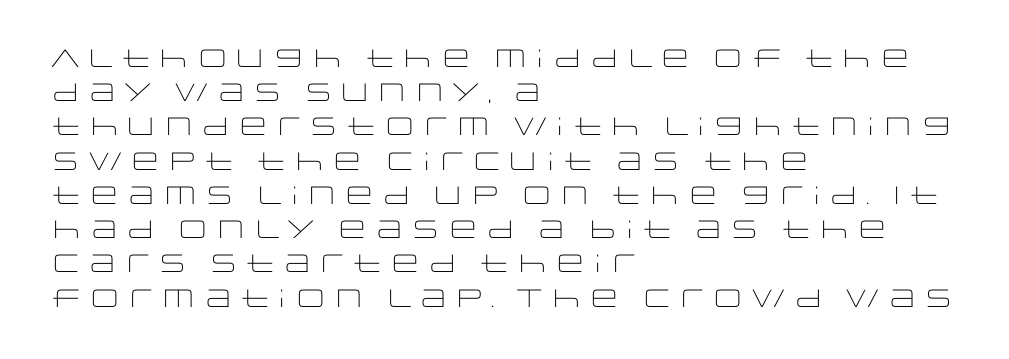
Q: Is the text bold? A: No.
Q: Is the text italic (slanted)? A: No, it is upright.
Q: Is the text underlined? A: No.
Q: How is the paragraph aligned? A: Left-aligned.
Q: Is the spacing between letters normal or unusually wide? A: Normal.
Q: Is the spacing between lines tight, normal or loose? A: Normal.
